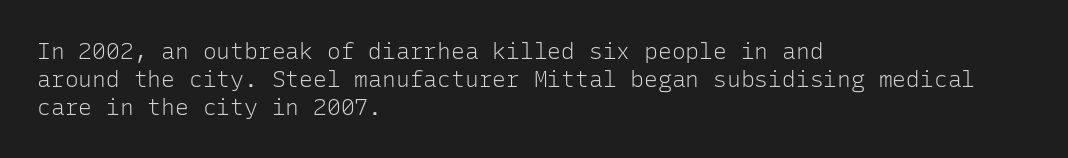
Q: Is the text bold? A: No.
Q: Is the text italic (slanted)? A: No, it is upright.
Q: Is the text underlined? A: No.
Q: How is the paragraph aligned? A: Left-aligned.
Q: Is the spacing between letters normal or unusually wide? A: Normal.
